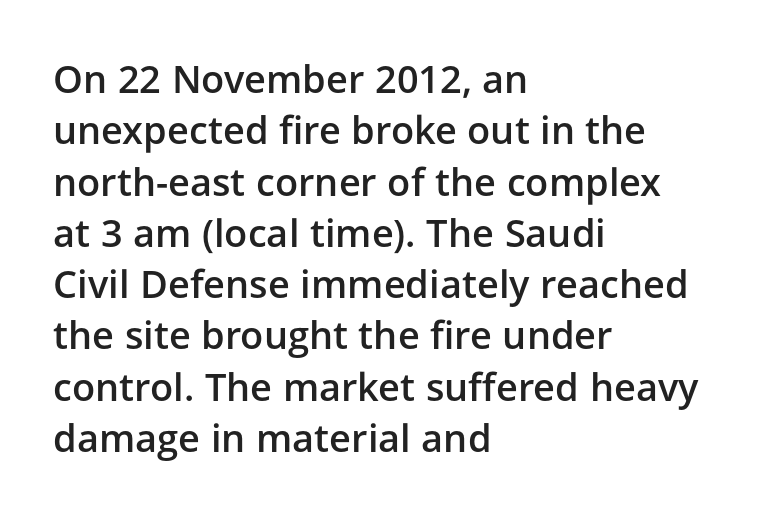
{"serif": "no", "italic": "no", "bold": "semi", "weight": "semibold", "width": "normal", "stroke_contrast": "low", "x_height": "medium", "monospaced": "no", "underline": "no", "align": "left", "line_spacing": "normal", "line_spacing_ratio": 1.35, "letter_spacing": "normal", "letter_spacing_em": 0.0, "glyph_px": 38}
